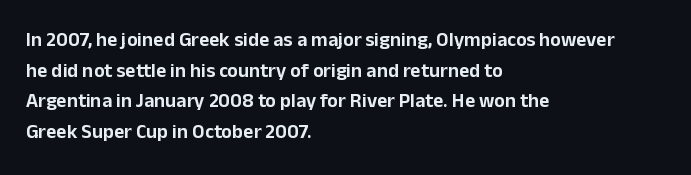
Q: Is the text italic (slanted)? A: No, it is upright.
Q: Is the text underlined? A: No.
Q: How is the paragraph aligned? A: Left-aligned.
Q: Is the spacing between letters normal or unusually wide? A: Normal.
Q: Is the spacing between lines tight, normal or loose? A: Normal.
